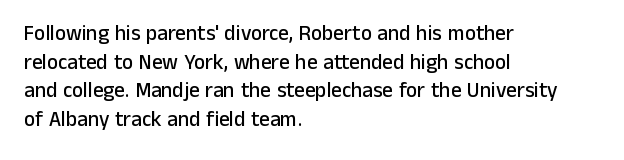
The rendering keeps characters at their native spacing. Does the lettering tilt? It doesn't — this is upright. Descender tails drop into unmarked territory. The lines sit at an ordinary, default distance from one another. One-word summary of the alignment: left.
